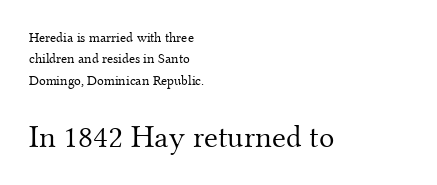
{"serif": "yes", "italic": "no", "bold": "no", "weight": "light", "width": "normal", "stroke_contrast": "medium", "x_height": "small", "monospaced": "no", "underline": "no", "align": "left", "line_spacing": "normal", "line_spacing_ratio": 1.52, "letter_spacing": "normal", "letter_spacing_em": 0.0, "larger_block": "second", "size_ratio": 2.29, "glyph_px": 32}
